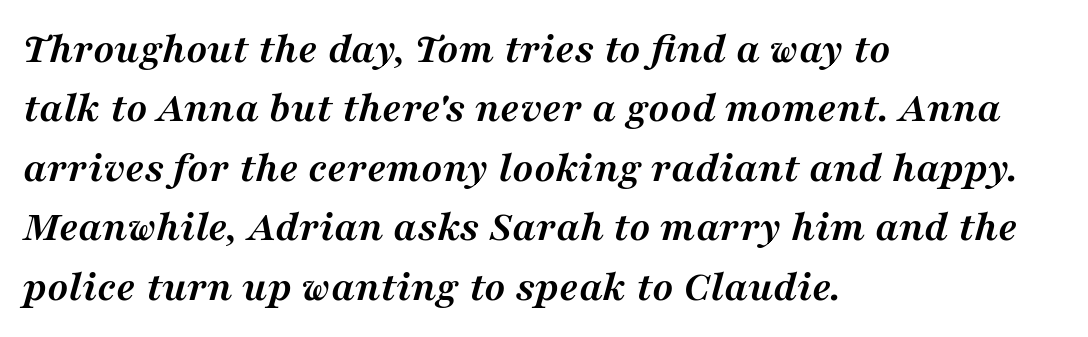
{"serif": "yes", "italic": "yes", "lean": "right", "slant_degrees": 16, "bold": "yes", "weight": "semibold", "width": "normal", "stroke_contrast": "medium", "x_height": "medium", "monospaced": "no", "underline": "no", "align": "left", "line_spacing": "normal", "line_spacing_ratio": 1.35, "letter_spacing": "normal", "letter_spacing_em": 0.0, "glyph_px": 44}
